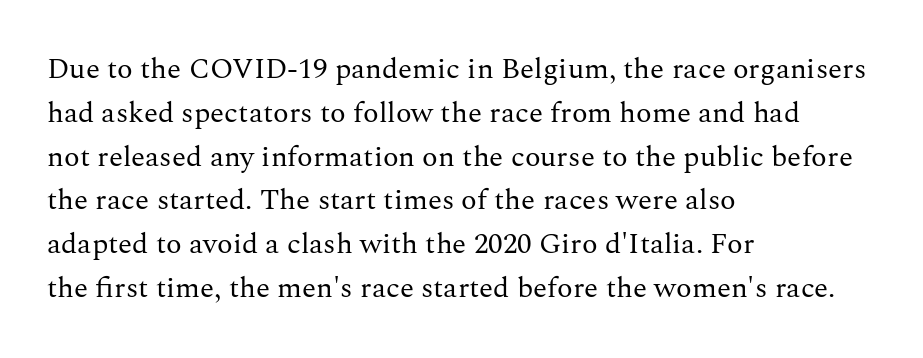
Weight class: somewhere from thin through regular. The setting favours the left margin, as ordinary paragraphs usually do. Words float on clear page, feet unadorned. The letters advance in unequal steps, a hallmark of proportional type. The horizontal fit of the characters is conventional and even. The face used here is seriffed, in the tradition of book romans.
